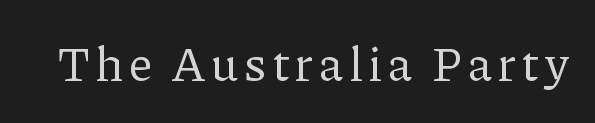
The passage shown is not bold in any degree. The text was rendered using a seriffed face with decorative stroke endings. Each letter keeps its own natural width here, so spacing adapts to shape. The foot of each line stays bare and open. Designer's note — italics off, roman on.
